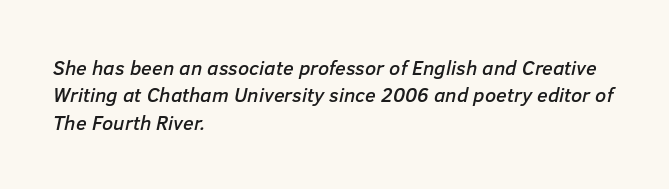
One glance says typical: line gaps are just what's usual. The face used here has a pronounced slope to its letters. The compositor pushed each line to the left boundary. You could call the tracking neutral — neither tight nor loose. Nobody drew a line under any word here.
